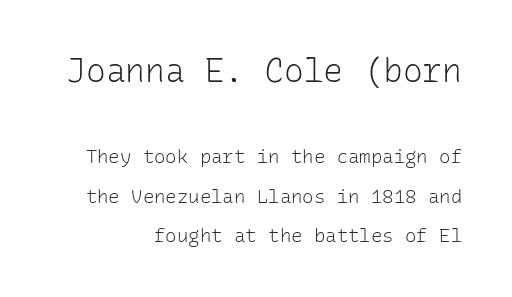
{"serif": "no", "italic": "no", "bold": "no", "weight": "light", "width": "normal", "stroke_contrast": "low", "x_height": "medium", "monospaced": "yes", "underline": "no", "align": "right", "line_spacing": "loose", "line_spacing_ratio": 2.06, "letter_spacing": "normal", "letter_spacing_em": 0.0, "larger_block": "first", "size_ratio": 1.74, "glyph_px": 33}
